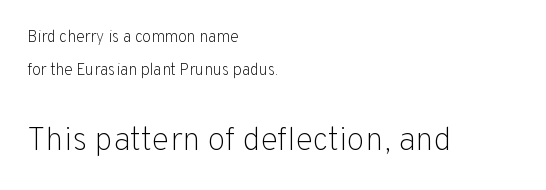
Q: Is the text bold? A: No.
Q: Is the text italic (slanted)? A: No, it is upright.
Q: Is the typeface a serif or a sans-serif typeface? A: Sans-serif.
Q: Is the text underlined? A: No.
Q: How is the paragraph aligned? A: Left-aligned.
Q: Is the spacing between letters normal or unusually wide? A: Normal.
Q: Is the spacing between lines tight, normal or loose? A: Loose.
Q: Which block of text is set in a larger size, the first (top) or the second (bottom)? A: The second (bottom) one.
Q: Width (condensed, normal, or wide)? A: Normal.
Q: Stroke contrast? A: Low.
Q: x-height? A: Medium.
Q: Monospaced? A: No.
